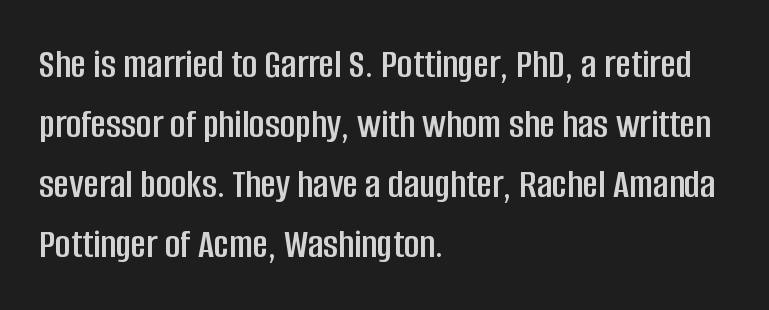
Is this a sans? Yes — the strokes have no serifs. If you measured baseline to baseline, you'd find a middling distance. Only glyphs here, with clear space below each row. Layout note: lines flush left.
